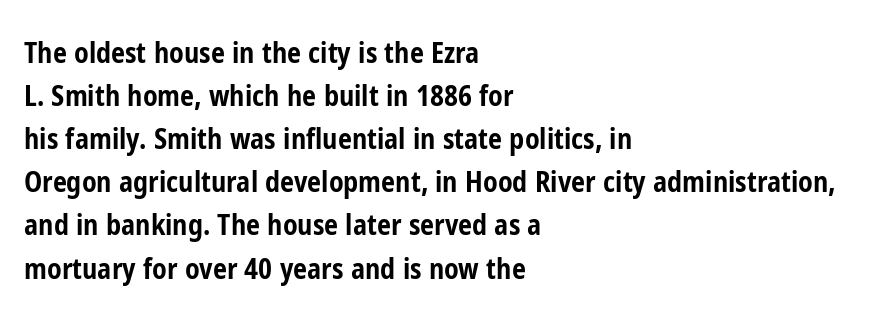
{"serif": "no", "italic": "no", "bold": "yes", "weight": "bold", "width": "condensed", "stroke_contrast": "low", "x_height": "medium", "monospaced": "no", "underline": "no", "align": "left", "line_spacing": "normal", "line_spacing_ratio": 1.54, "letter_spacing": "normal", "letter_spacing_em": 0.0, "glyph_px": 28}
